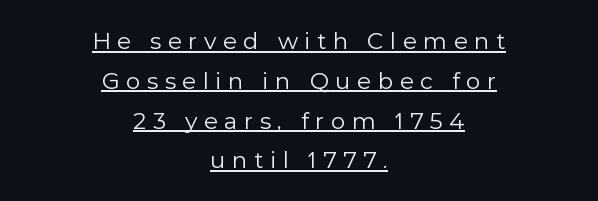
The image shows 23 px text type, upright; set centered, line spacing 1.73x, unusually wide letter spacing (+0.28 em), underlined.
